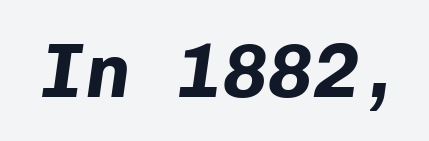
{"italic": "yes", "lean": "right", "slant_degrees": 8, "bold": "yes", "weight": "bold", "width": "normal", "stroke_contrast": "low", "x_height": "medium", "monospaced": "yes", "underline": "no", "letter_spacing": "normal", "letter_spacing_em": 0.0, "glyph_px": 76}
